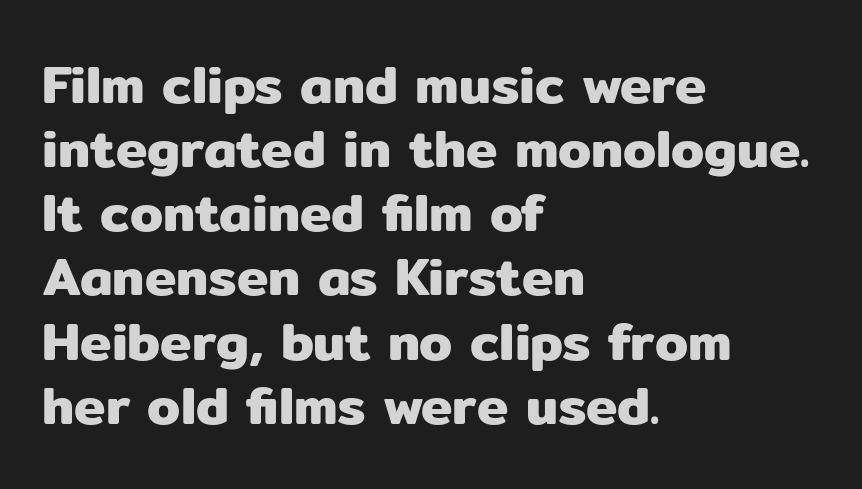
The image shows 53 px sans-serif type, upright; set left-aligned, line spacing 1.21x, normal letter spacing, not underlined; low stroke contrast and a medium x-height.
